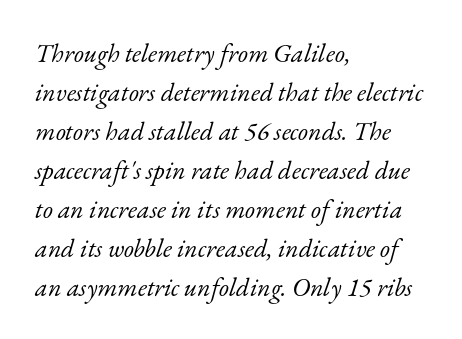
The image shows 26 px text type, italic (leaning right); set left-aligned, normal line spacing (1.5x), normal letter spacing, not underlined.
